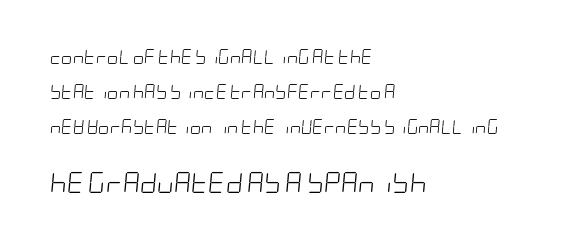
{"italic": "yes", "lean": "right", "slant_degrees": 5, "bold": "no", "underline": "no", "align": "left", "line_spacing": "loose", "line_spacing_ratio": 2.5, "letter_spacing": "normal", "letter_spacing_em": 0.0, "larger_block": "second", "size_ratio": 1.5, "glyph_px": 21}
